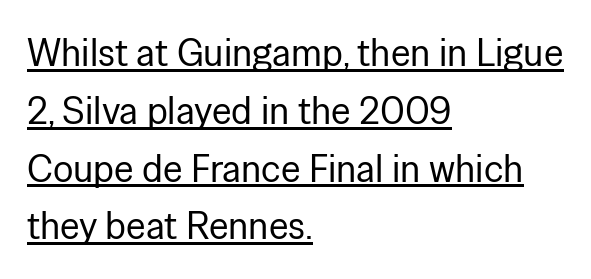
These glyphs show unthickened strokes, regular width or finer. Quick note: interline space is typical. A typesetter would mark this as roman, not italic. Do the characters align in a grid? No, the font is proportional. What decoration does the sample have? An underline.
